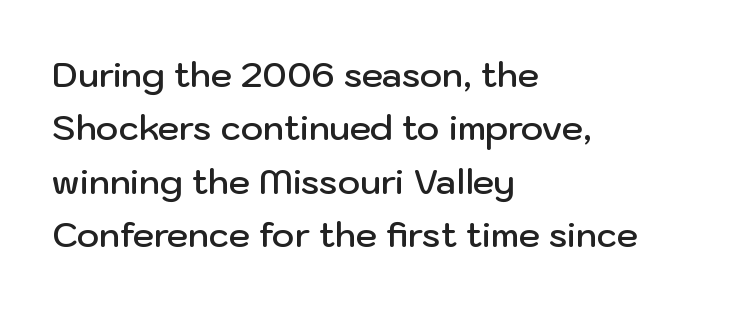
{"serif": "no", "italic": "no", "bold": "semi", "weight": "semibold", "width": "normal", "stroke_contrast": "low", "x_height": "medium", "monospaced": "no", "underline": "no", "align": "left", "line_spacing": "normal", "line_spacing_ratio": 1.57, "letter_spacing": "normal", "letter_spacing_em": 0.0, "glyph_px": 34}
